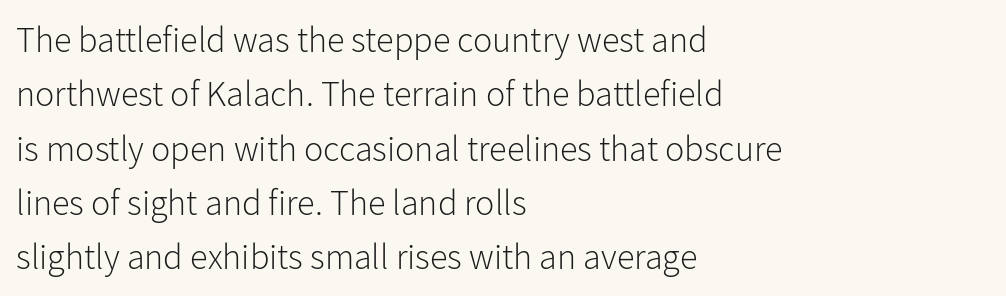
{"serif": "no", "italic": "no", "bold": "no", "weight": "light", "width": "normal", "stroke_contrast": "low", "x_height": "medium", "monospaced": "no", "underline": "no", "align": "left", "line_spacing": "normal", "line_spacing_ratio": 1.51, "letter_spacing": "normal", "letter_spacing_em": 0.0, "glyph_px": 36}
